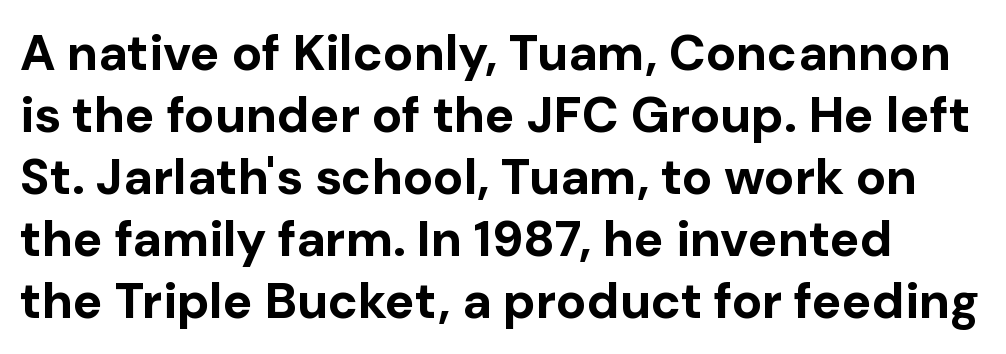
The image shows 50 px bold sans-serif type, upright; set line spacing 1.24x, normal letter spacing, not underlined; low stroke contrast and a medium x-height.
